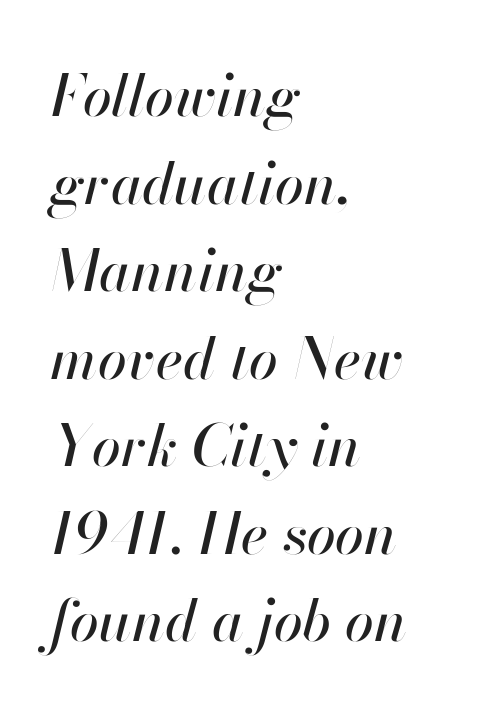
The image shows 58 px text type, italic (leaning right); set left-aligned, normal line spacing (1.51x), normal letter spacing, not underlined; high stroke contrast and a small x-height.
